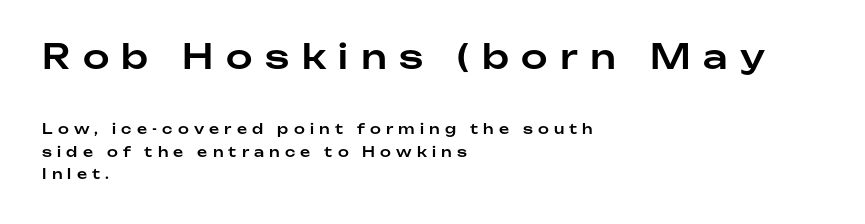
Q: Is the text italic (slanted)? A: No, it is upright.
Q: Is the typeface a serif or a sans-serif typeface? A: Sans-serif.
Q: Is the text underlined? A: No.
Q: How is the paragraph aligned? A: Left-aligned.
Q: Is the spacing between letters normal or unusually wide? A: Unusually wide.
Q: Is the spacing between lines tight, normal or loose? A: Normal.
Q: Which block of text is set in a larger size, the first (top) or the second (bottom)? A: The first (top) one.
Q: Width (condensed, normal, or wide)? A: Normal.
Q: Stroke contrast? A: Low.
Q: x-height? A: Medium.
Q: Monospaced? A: No.
